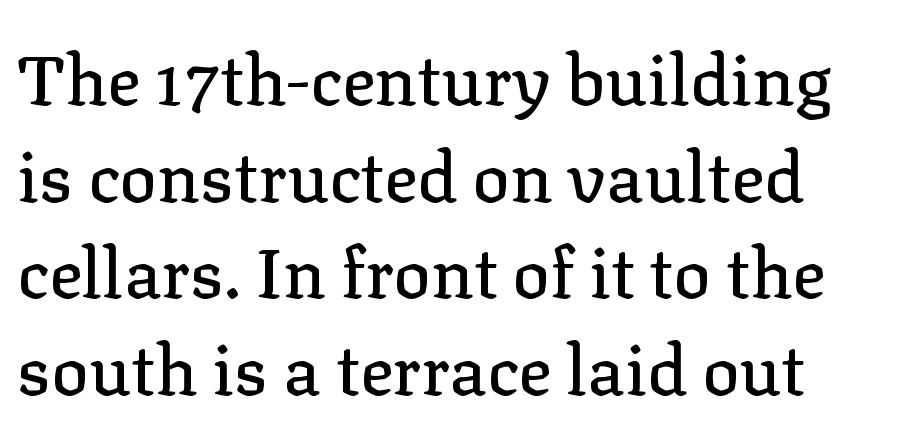
{"serif": "yes", "italic": "no", "width": "normal", "stroke_contrast": "low", "x_height": "medium", "monospaced": "no", "underline": "no", "line_spacing": "normal", "line_spacing_ratio": 1.38, "letter_spacing": "normal", "letter_spacing_em": 0.0, "glyph_px": 70}
